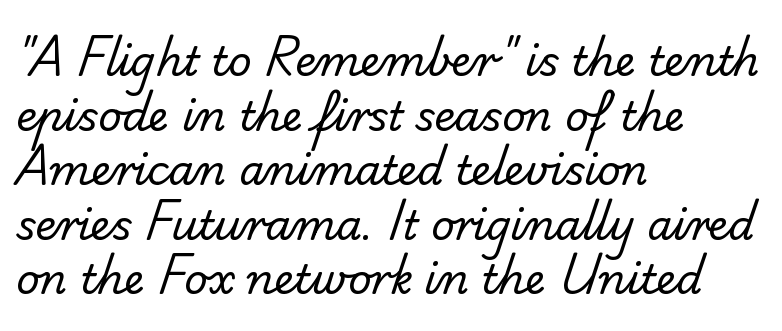
{"serif": "no", "bold": "no", "weight": "regular", "width": "normal", "stroke_contrast": "low", "x_height": "small", "monospaced": "no", "underline": "no", "align": "left", "line_spacing": "normal", "line_spacing_ratio": 1.33, "letter_spacing": "normal", "letter_spacing_em": 0.0, "glyph_px": 41}
